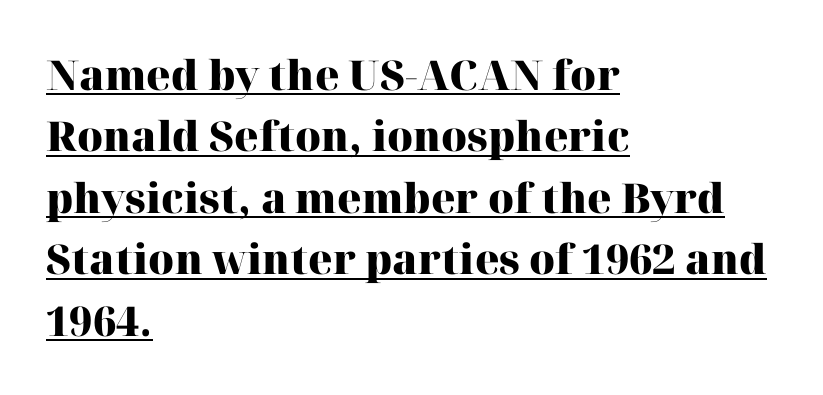
Proportional: the letters do not fall into vertical columns. Regarding serifs, this sample has them. Weight check: bold — yes, fully. The passage shown has conventional tracking throughout. Does the copy run flush right? No — it runs flush left. Looks like someone drew a line under every word here.
